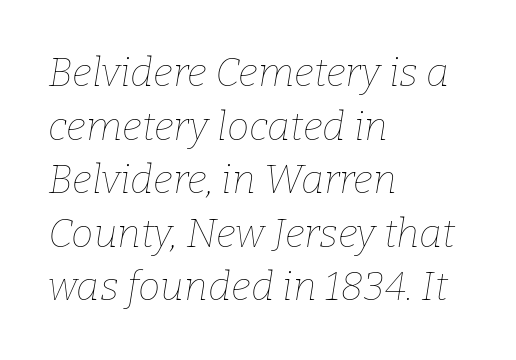
The image shows 40 px thin type, italic (leaning right); set left-aligned, normal line spacing (1.34x), normal letter spacing, not underlined; low stroke contrast and a medium x-height.
